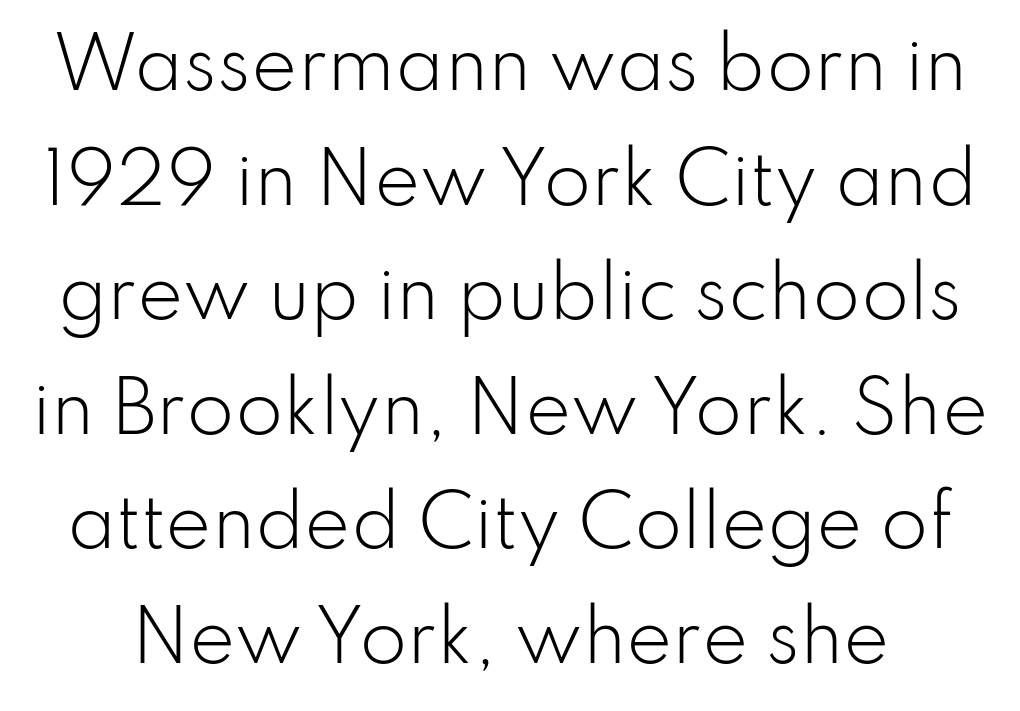
{"serif": "no", "italic": "no", "bold": "no", "weight": "light", "width": "normal", "stroke_contrast": "low", "x_height": "small", "monospaced": "no", "underline": "no", "line_spacing": "normal", "line_spacing_ratio": 1.66, "letter_spacing": "normal", "letter_spacing_em": 0.0, "glyph_px": 69}
